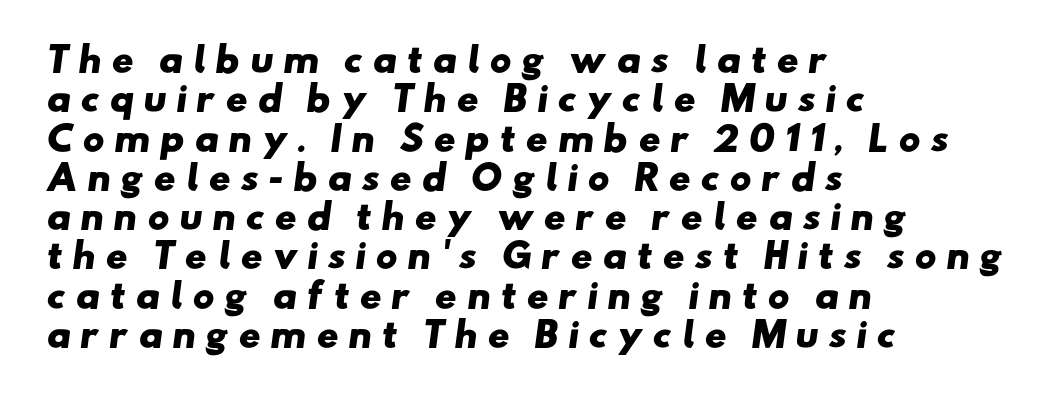
The image shows 33 px heavy, wide sans-serif type; set left-aligned, line spacing 1.19x, unusually wide letter spacing (+0.28 em), not underlined; low stroke contrast and a small x-height.
